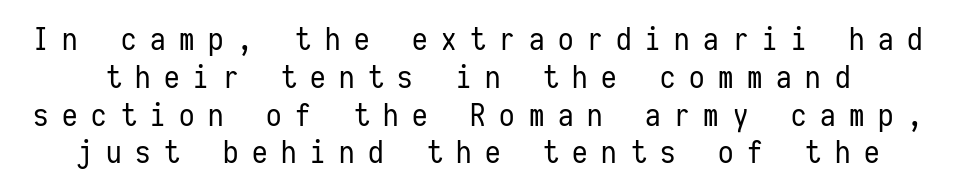
The face used here is rendered with a markedly widened letterfit. Nobody drew a line under any word here. Think of a typewriter: that constant character pitch is what you see here. Check where the strokes stop: nothing finishes them off — pure sans.
